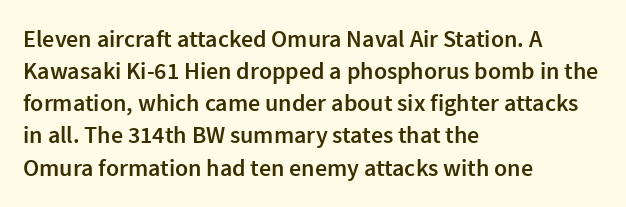
Q: Is the text bold? A: Semi-bold.
Q: Is the text italic (slanted)? A: No, it is upright.
Q: Is the text underlined? A: No.
Q: How is the paragraph aligned? A: Left-aligned.
Q: Is the spacing between letters normal or unusually wide? A: Normal.
Q: Is the spacing between lines tight, normal or loose? A: Normal.
